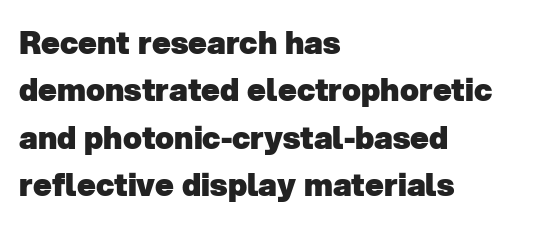
Q: Is the text bold? A: Yes.
Q: Is the typeface a serif or a sans-serif typeface? A: Sans-serif.
Q: Is the text underlined? A: No.
Q: How is the paragraph aligned? A: Left-aligned.
Q: Is the spacing between letters normal or unusually wide? A: Normal.
Q: Is the spacing between lines tight, normal or loose? A: Normal.
Q: Width (condensed, normal, or wide)? A: Normal.
Q: Stroke contrast? A: Low.
Q: x-height? A: Medium.
Q: Monospaced? A: No.
